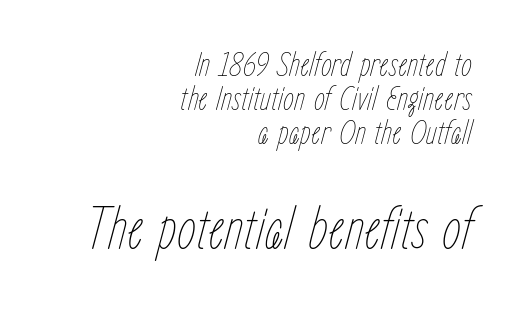
{"italic": "yes", "lean": "right", "slant_degrees": 15, "bold": "no", "weight": "thin", "width": "condensed", "stroke_contrast": "low", "x_height": "medium", "monospaced": "no", "underline": "no", "align": "right", "line_spacing": "tight", "line_spacing_ratio": 0.97, "letter_spacing": "normal", "letter_spacing_em": 0.0, "larger_block": "second", "size_ratio": 1.74, "glyph_px": 61}
